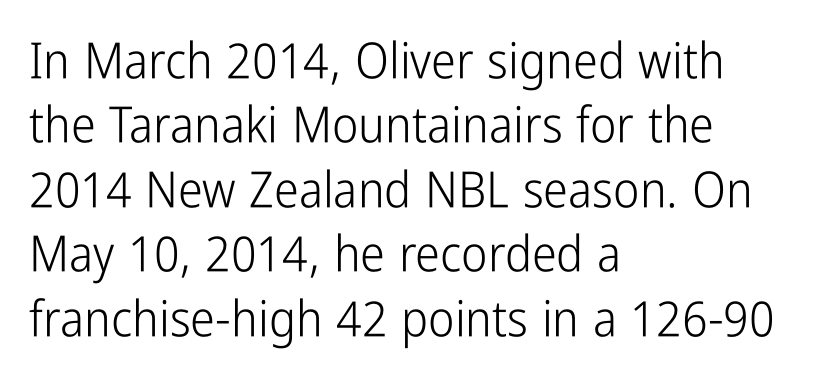
This is the regular roman posture of the typeface. Is the block centered? No — it sits flush against the left margin. Nothing sits at the stroke ends, so this counts as sans-serif. Character widths vary here, with narrow letters taking less room than wide ones.
